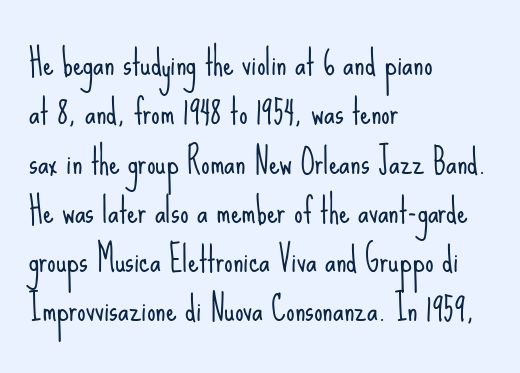
The lettering holds an erect, upright posture throughout. The passage shown has conventional tracking throughout. The weight tops out at a normal text grade. Character widths vary here, with narrow letters taking less room than wide ones. A classic flush-left, rag-right setting is used for this passage. In terms of letterform style, serifs are entirely absent.
